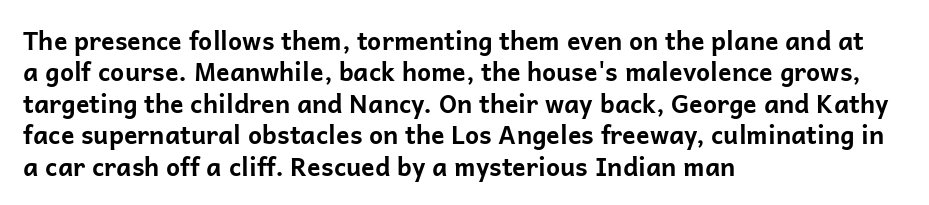
The image shows 25 px bold type, upright; set left-aligned, normal line spacing (1.26x), normal letter spacing, not underlined.
